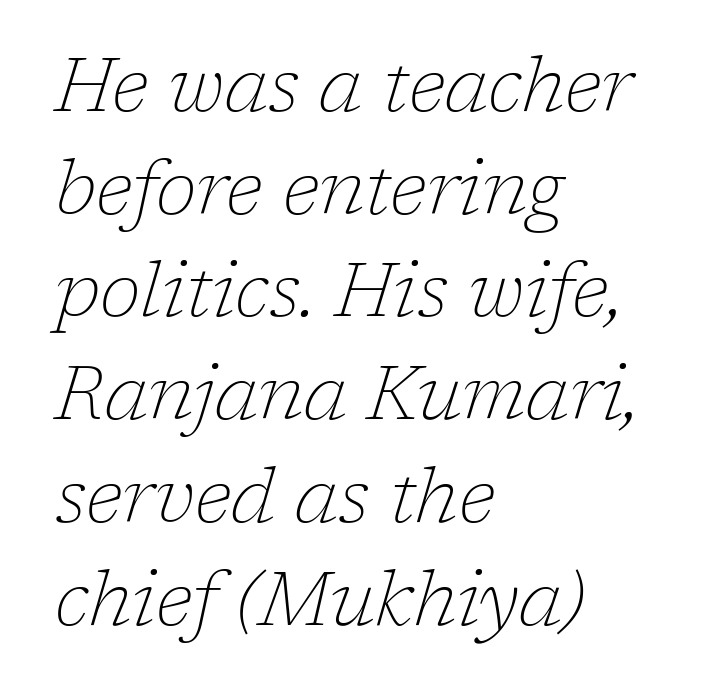
Q: Is the text bold? A: No.
Q: Is the text italic (slanted)? A: Yes, it leans right by about 17 degrees.
Q: Is the typeface a serif or a sans-serif typeface? A: Serif.
Q: Is the text underlined? A: No.
Q: How is the paragraph aligned? A: Left-aligned.
Q: Is the spacing between letters normal or unusually wide? A: Normal.
Q: Is the spacing between lines tight, normal or loose? A: Normal.
Q: Width (condensed, normal, or wide)? A: Normal.
Q: Stroke contrast? A: Low.
Q: x-height? A: Medium.
Q: Monospaced? A: No.
